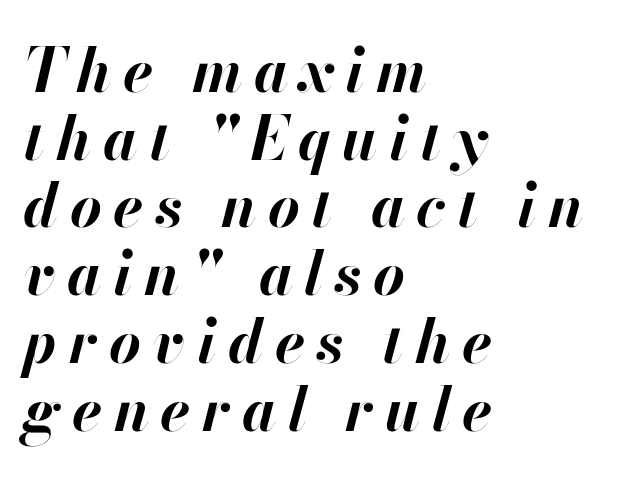
The lettering tilts uniformly, giving the passage an italic look. The block of text is dense from top to bottom, with scant space between rows. Descender tails drop into unmarked territory. Every row of glyphs begins at an identical x-position on the left.
